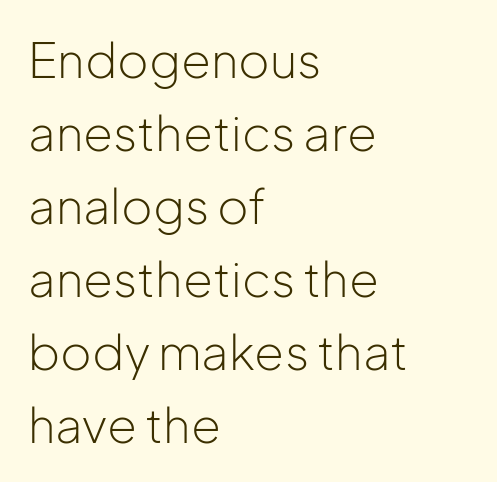
Q: Is the text bold? A: No.
Q: Is the text italic (slanted)? A: No, it is upright.
Q: Is the typeface a serif or a sans-serif typeface? A: Sans-serif.
Q: Is the text underlined? A: No.
Q: How is the paragraph aligned? A: Left-aligned.
Q: Is the spacing between letters normal or unusually wide? A: Normal.
Q: Is the spacing between lines tight, normal or loose? A: Normal.
Q: Width (condensed, normal, or wide)? A: Normal.
Q: Stroke contrast? A: Low.
Q: x-height? A: Medium.
Q: Monospaced? A: No.
